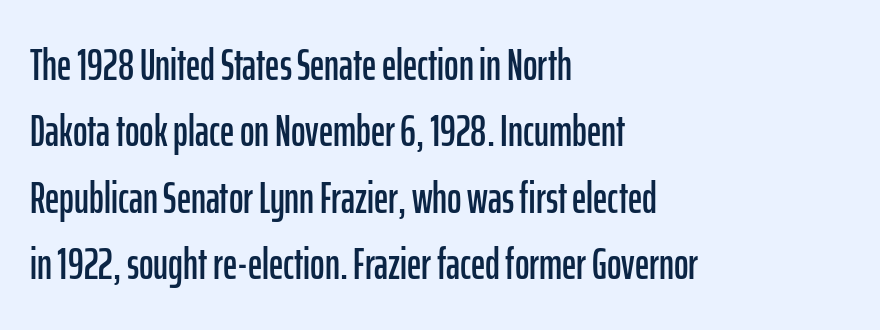
{"serif": "no", "italic": "no", "width": "condensed", "stroke_contrast": "low", "x_height": "medium", "monospaced": "no", "underline": "no", "align": "left", "line_spacing": "normal", "line_spacing_ratio": 1.51, "letter_spacing": "normal", "letter_spacing_em": 0.0, "glyph_px": 44}
